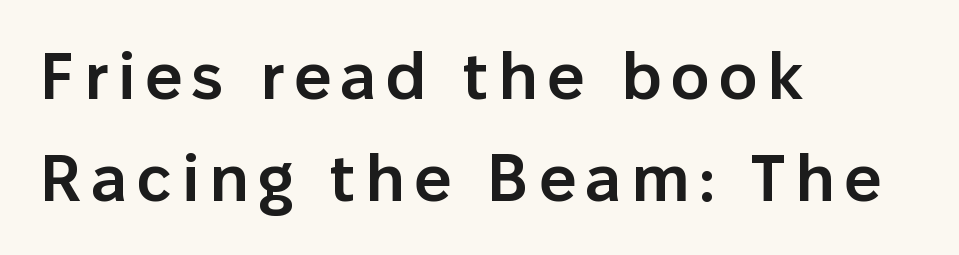
{"serif": "no", "italic": "no", "bold": "semi", "weight": "semibold", "width": "normal", "stroke_contrast": "low", "x_height": "medium", "monospaced": "no", "underline": "no", "align": "left", "line_spacing": "normal", "line_spacing_ratio": 1.57, "glyph_px": 65}
